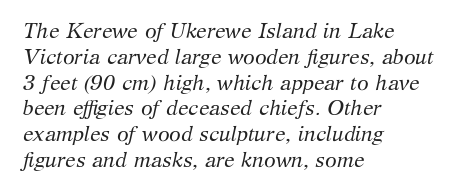
Q: Is the text bold? A: No.
Q: Is the text italic (slanted)? A: Yes, it leans right by about 12 degrees.
Q: Is the text underlined? A: No.
Q: How is the paragraph aligned? A: Left-aligned.
Q: Is the spacing between letters normal or unusually wide? A: Normal.
